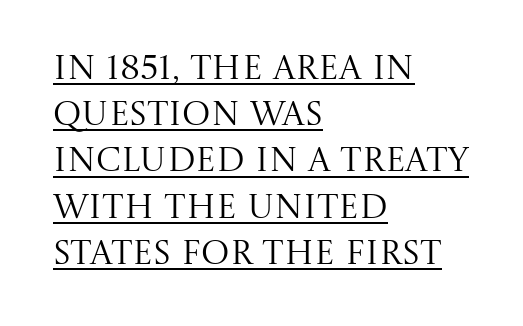
{"serif": "yes", "italic": "no", "bold": "no", "weight": "regular", "width": "normal", "stroke_contrast": "medium", "x_height": "large", "monospaced": "no", "underline": "yes", "align": "left", "line_spacing": "normal", "line_spacing_ratio": 1.36, "letter_spacing": "normal", "letter_spacing_em": 0.0, "glyph_px": 34}
